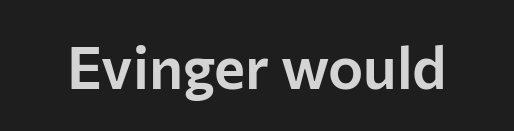
The horizontal fit of the characters is conventional and even. The face used here is proportionally spaced, like ordinary book or web type. To sum up the face: it is a sans, with no serifs. This is roman type, the default non-slanted kind. The area under the type is left untouched.
